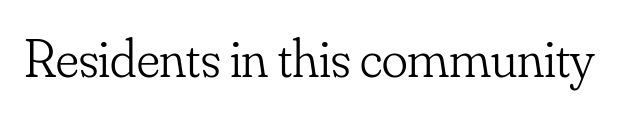
The image shows 54 px light serif type, upright; set normal letter spacing, not underlined; low stroke contrast and a small x-height.
